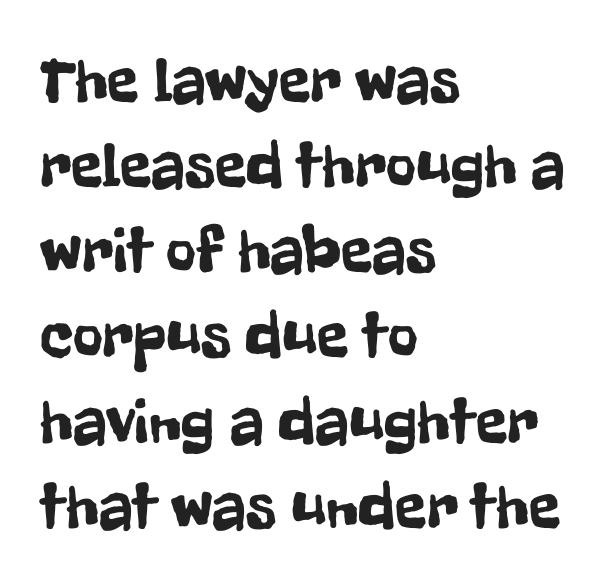
{"serif": "no", "italic": "no", "width": "condensed", "stroke_contrast": "low", "x_height": "medium", "monospaced": "no", "underline": "no", "align": "left", "line_spacing": "normal", "line_spacing_ratio": 1.31, "letter_spacing": "normal", "letter_spacing_em": 0.0, "glyph_px": 65}
